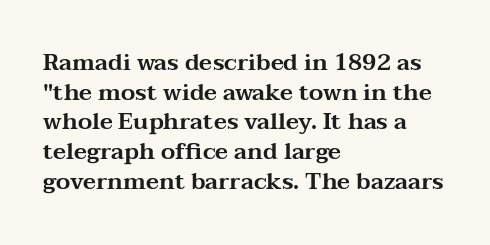
Descenders are the only things crossing below the line. A classic flush-left, rag-right setting is used for this passage. Upright lettering throughout. Quick note: interline space is typical. Letter spacing: default.
